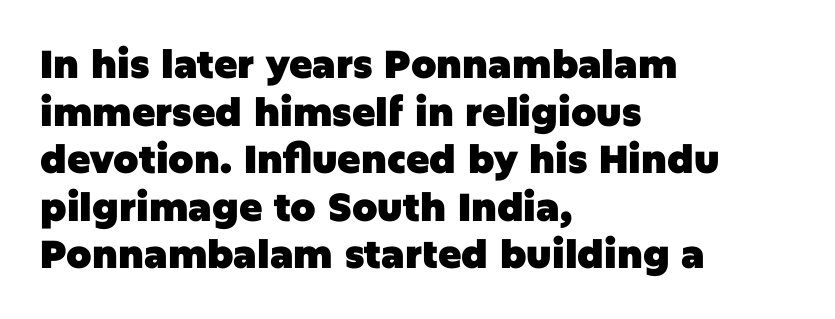
The image shows 39 px heavy sans-serif type, upright; set left-aligned, line spacing 1.22x, normal letter spacing, not underlined; low stroke contrast and a large x-height.
